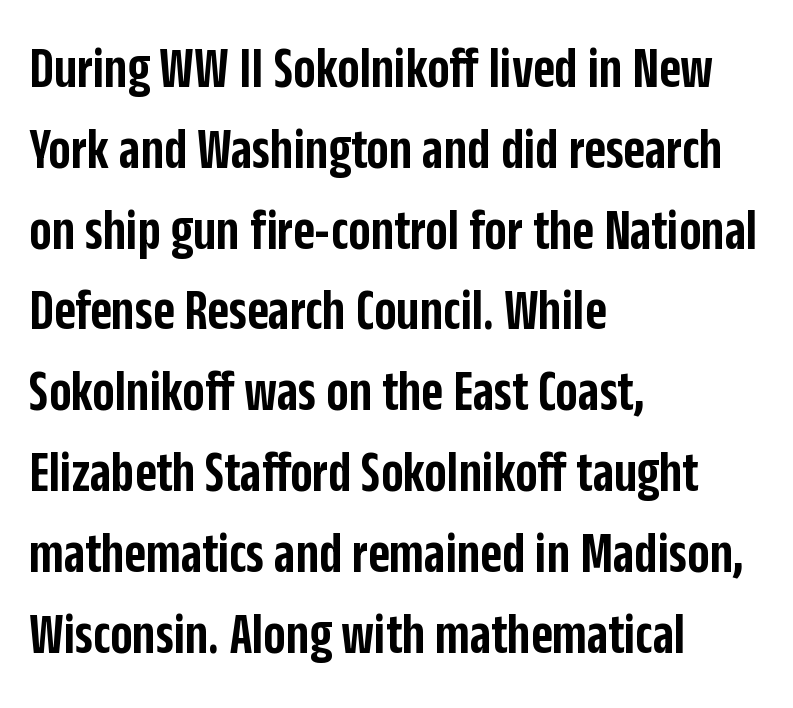
The image shows 59 px semibold, condensed sans-serif type, upright; set left-aligned, normal line spacing (1.37x), normal letter spacing, not underlined; low stroke contrast and a large x-height.
